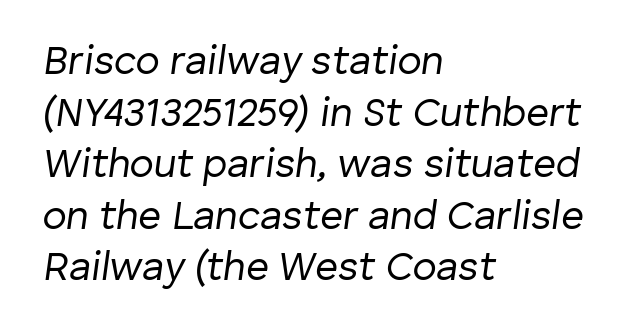
The image shows 40 px regular-weight type, italic (leaning right); set left-aligned, normal line spacing (1.29x), normal letter spacing, not underlined; low stroke contrast and a medium x-height.
